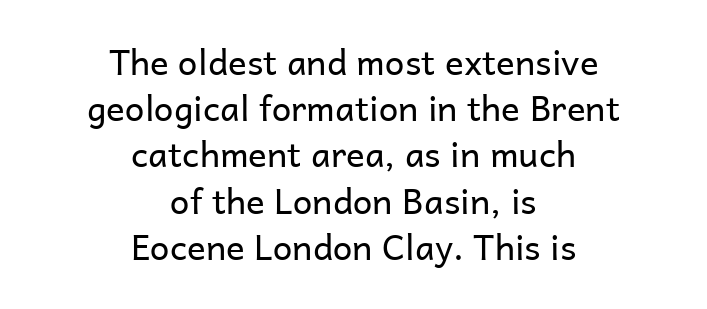
The font's upright variant was chosen for this text. Regarding leading, the lines here are spaced in the standard way. Visually the block forms a symmetrical silhouette, jagged on both flanks. The glyphs are unaccompanied by any horizontal stroke below them. You could not count columns in this text — the font is proportionally spaced.
